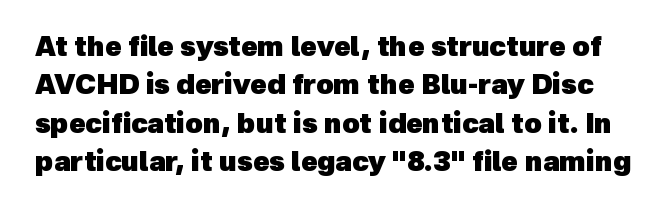
{"bold": "yes", "underline": "no", "line_spacing": "normal", "line_spacing_ratio": 1.42, "letter_spacing": "normal", "letter_spacing_em": 0.0, "glyph_px": 27}
